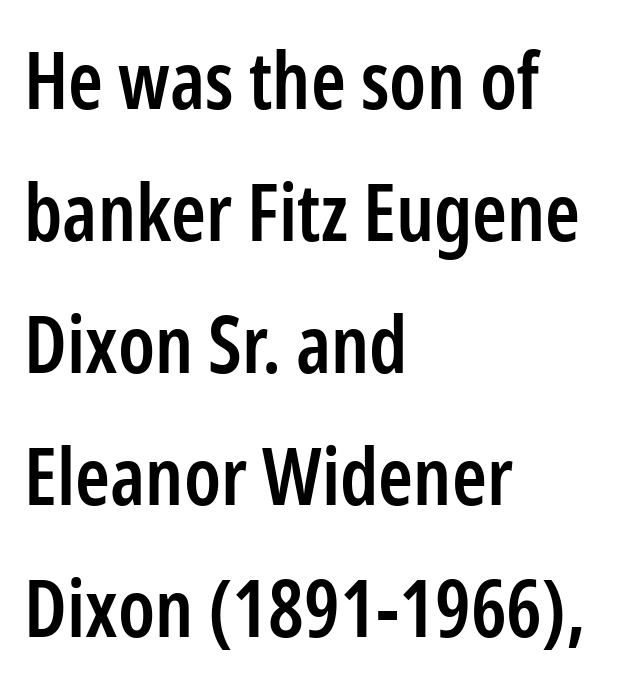
{"serif": "no", "italic": "no", "bold": "semi", "weight": "semibold", "width": "condensed", "stroke_contrast": "low", "x_height": "medium", "monospaced": "no", "underline": "no", "align": "left", "line_spacing": "normal", "line_spacing_ratio": 1.67, "letter_spacing": "normal", "letter_spacing_em": 0.0, "glyph_px": 79}
